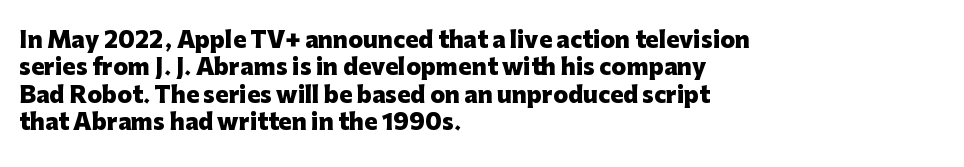
Q: Is the text bold? A: Yes.
Q: Is the text italic (slanted)? A: No, it is upright.
Q: Is the text underlined? A: No.
Q: How is the paragraph aligned? A: Left-aligned.
Q: Is the spacing between letters normal or unusually wide? A: Normal.
